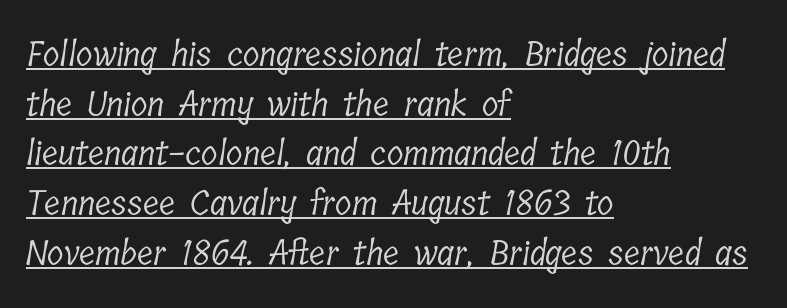
{"serif": "yes", "bold": "no", "weight": "light", "width": "condensed", "stroke_contrast": "low", "x_height": "medium", "monospaced": "no", "underline": "yes", "align": "left", "line_spacing": "normal", "line_spacing_ratio": 1.46, "letter_spacing": "normal", "letter_spacing_em": 0.0, "glyph_px": 34}
